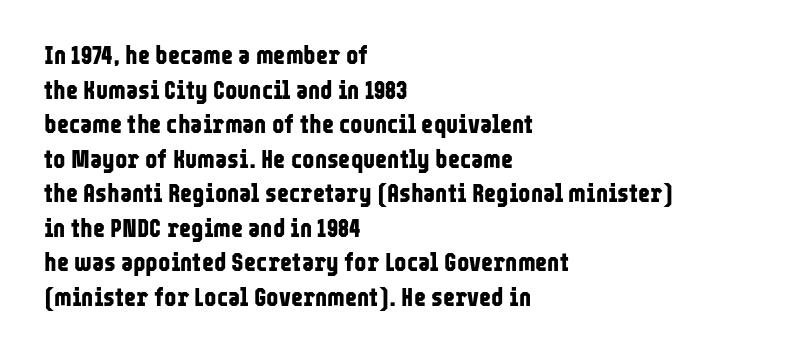
Q: Is the text bold? A: Yes.
Q: Is the text italic (slanted)? A: No, it is upright.
Q: Is the text underlined? A: No.
Q: How is the paragraph aligned? A: Left-aligned.
Q: Is the spacing between letters normal or unusually wide? A: Normal.
Q: Is the spacing between lines tight, normal or loose? A: Normal.
